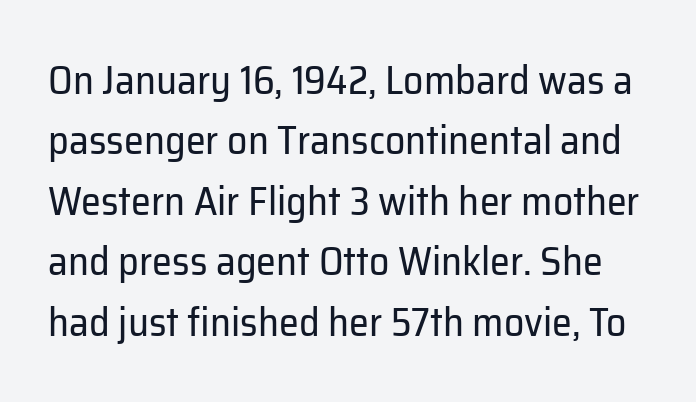
{"serif": "no", "italic": "no", "bold": "no", "weight": "regular", "width": "normal", "stroke_contrast": "low", "x_height": "medium", "monospaced": "no", "underline": "no", "line_spacing": "normal", "line_spacing_ratio": 1.51, "letter_spacing": "normal", "letter_spacing_em": 0.0, "glyph_px": 40}
